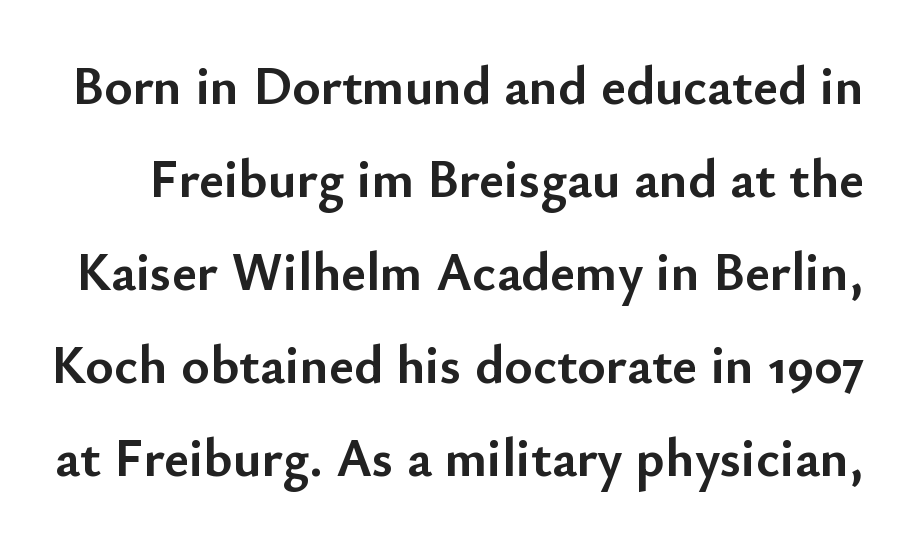
The image shows 54 px semibold sans-serif type, upright; set line spacing 1.72x, normal letter spacing, not underlined; low stroke contrast and a small x-height.
